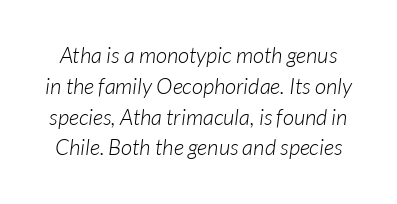
The image shows 22 px text type; set normal line spacing (1.4x), normal letter spacing, not underlined.
